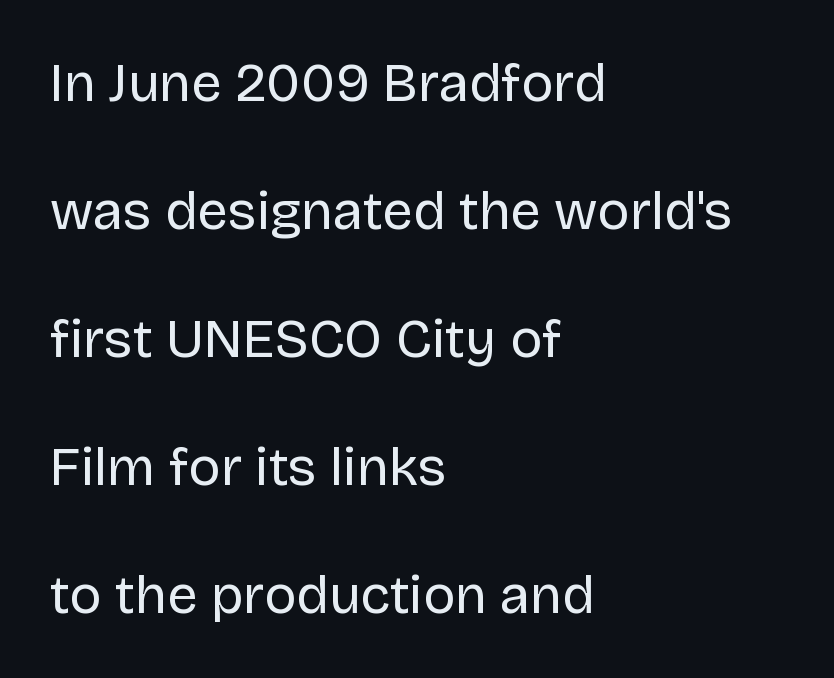
The face used here is a sans, in the tradition of grotesques and geometrics. The zone under the glyphs is completely vacant. Look at the tracking — it's just the regular setting, nothing added. Alignment: flush left.
